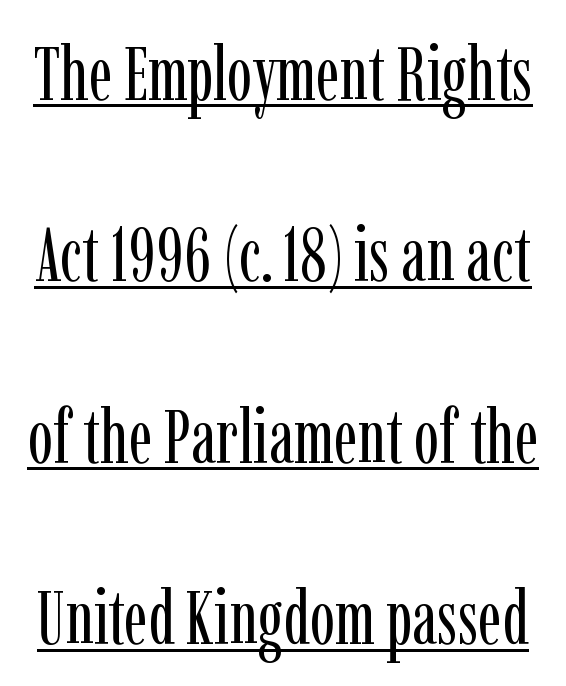
Q: Is the text bold? A: No.
Q: Is the text italic (slanted)? A: No, it is upright.
Q: Is the typeface a serif or a sans-serif typeface? A: Serif.
Q: Is the text underlined? A: Yes.
Q: Is the spacing between letters normal or unusually wide? A: Normal.
Q: Is the spacing between lines tight, normal or loose? A: Loose.
Q: Width (condensed, normal, or wide)? A: Condensed.
Q: Stroke contrast? A: Low.
Q: x-height? A: Medium.
Q: Monospaced? A: No.
